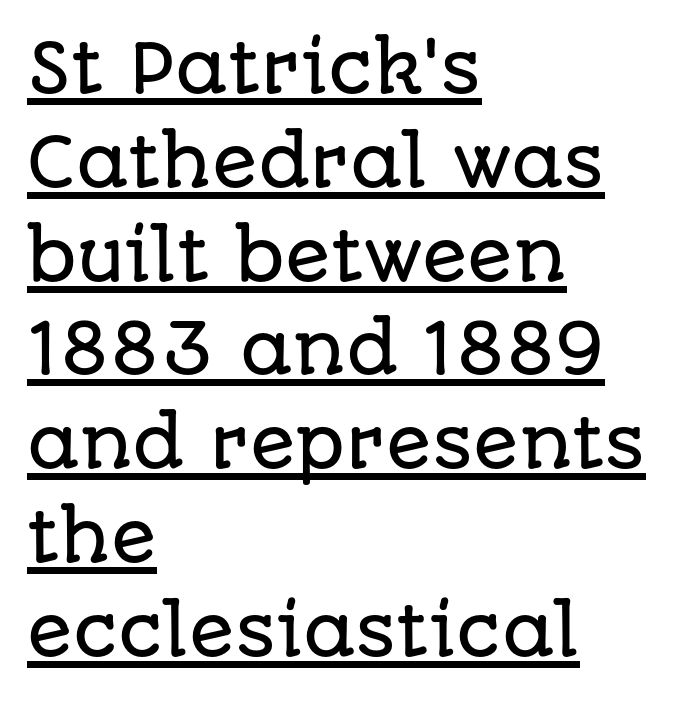
The image shows 67 px sans-serif type, upright; set left-aligned, normal line spacing (1.4x), normal letter spacing, underlined; low stroke contrast and a large x-height.
